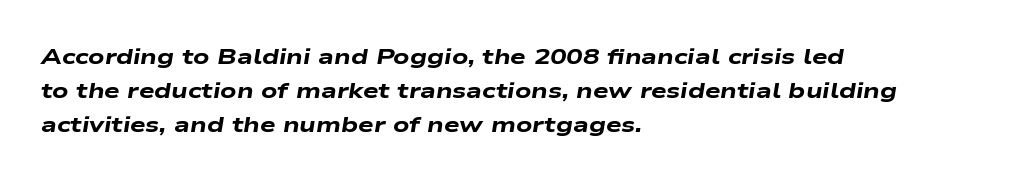
This sample uses plain, unmodified letter spacing. The font's italic variant was chosen for this text. The passage is arranged the way most books set body copy — flush left. Plenty of ink on the page — the face is bold. Plain, unruled lines of type.
